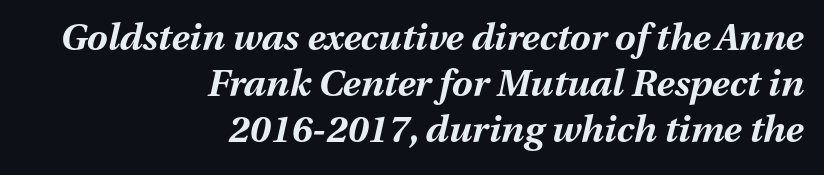
Anything drawn beneath the words? Only blank space. Notice how the passage keeps a crisp vertical edge on the right only. Heavy-handed strokes throughout: this text is bold. The block of text has a typical density, with ordinary space between rows.
